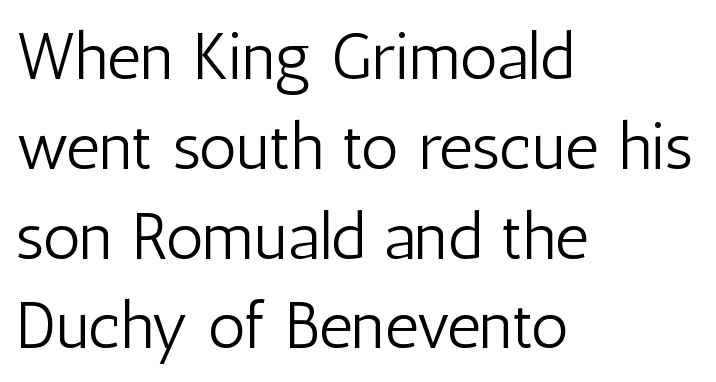
{"serif": "no", "italic": "no", "bold": "no", "weight": "light", "width": "condensed", "stroke_contrast": "low", "x_height": "medium", "monospaced": "no", "underline": "no", "align": "left", "line_spacing": "normal", "line_spacing_ratio": 1.36, "letter_spacing": "normal", "letter_spacing_em": 0.0, "glyph_px": 66}
